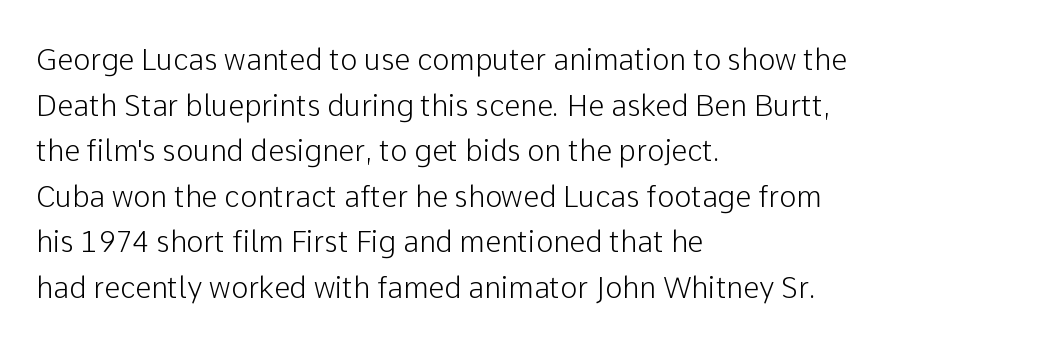
The image shows 29 px sans-serif type, upright; set left-aligned, normal line spacing (1.57x), normal letter spacing, not underlined; low stroke contrast and a medium x-height.
